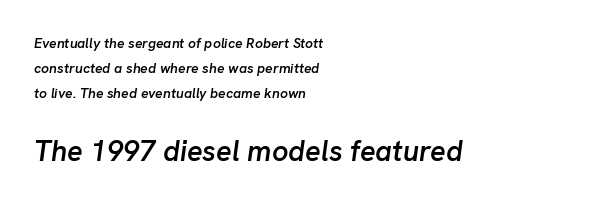
{"italic": "yes", "lean": "right", "slant_degrees": 8, "bold": "semi", "weight": "semibold", "width": "normal", "stroke_contrast": "low", "x_height": "medium", "monospaced": "no", "underline": "no", "align": "left", "line_spacing_ratio": 1.77, "letter_spacing": "normal", "letter_spacing_em": 0.0, "larger_block": "second", "size_ratio": 2.07, "glyph_px": 29}
